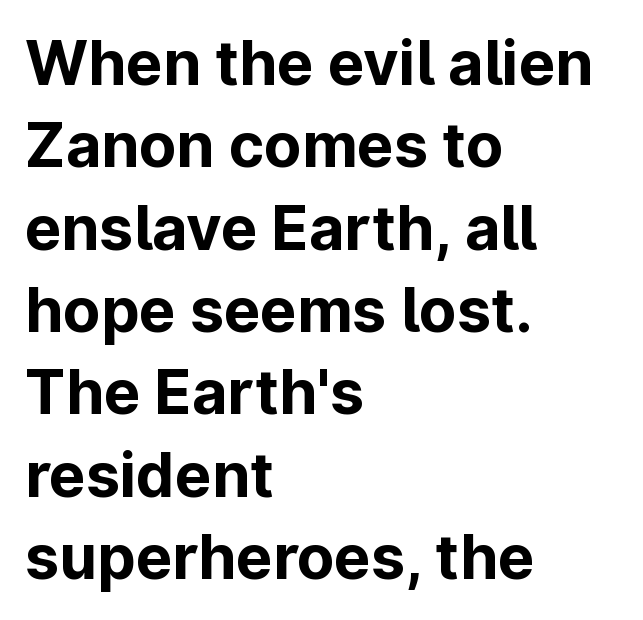
The image shows 61 px bold sans-serif type, upright; set left-aligned, normal line spacing (1.35x), normal letter spacing, not underlined; low stroke contrast and a medium x-height.
